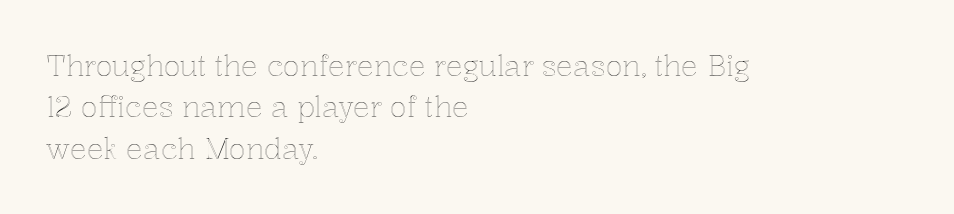
{"italic": "no", "width": "normal", "x_height": "medium", "monospaced": "no", "underline": "no", "align": "left", "line_spacing": "normal", "line_spacing_ratio": 1.48, "letter_spacing": "normal", "letter_spacing_em": 0.0, "glyph_px": 28}
